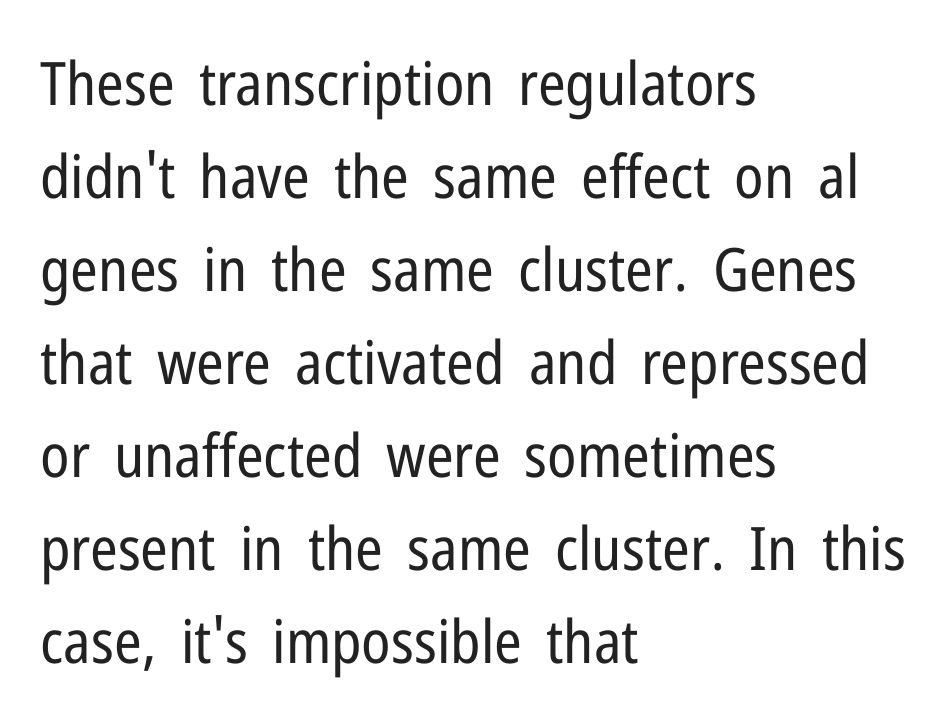
These lines are rendered in a variable-pitch font. You can tell it's not italic because the verticals are truly vertical. The type family on display is of the sans-serif kind. The rendering anchors every line to the left-hand side. Standard letterfit; no display-style spreading of the glyphs.
